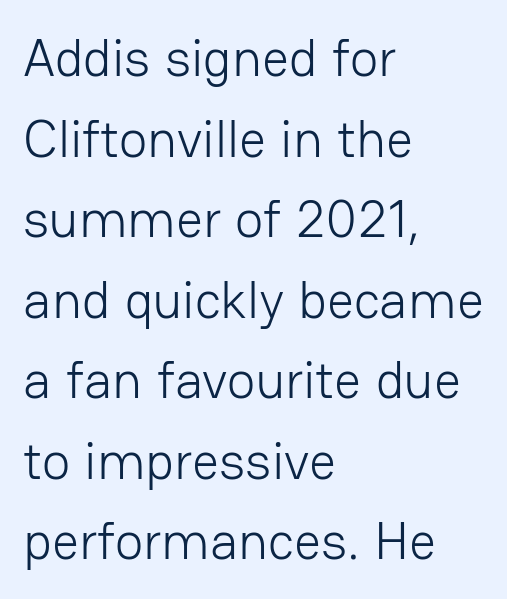
The image shows 53 px light sans-serif type, upright; set left-aligned, normal line spacing (1.52x), normal letter spacing, not underlined; low stroke contrast and a medium x-height.
